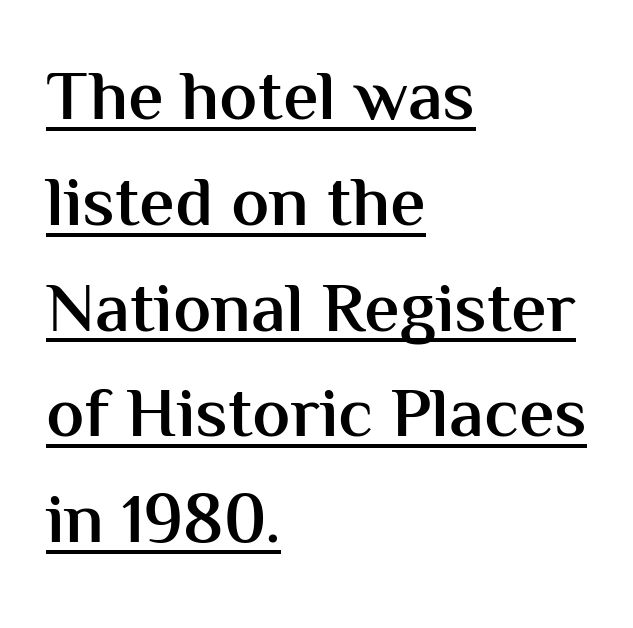
Is the letter spacing exaggerated? No — it looks like the ordinary default. No italicization has been applied; the sample stays upright. Strokes here are thickened, but only to semibold level. Note the varied advance widths — an 'i' is clearly narrower than an 'm'.
